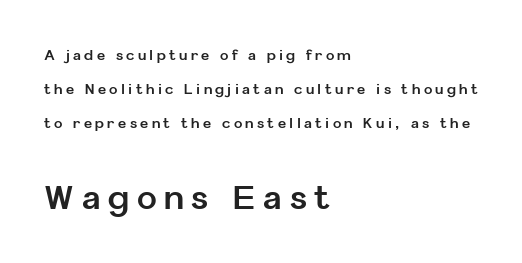
The image shows 33 px bold sans-serif type, upright; set left-aligned, loose line spacing (2.43x), unusually wide letter spacing (+0.24 em), not underlined; the second (bottom) block is 2.36x larger; low stroke contrast and a medium x-height.
